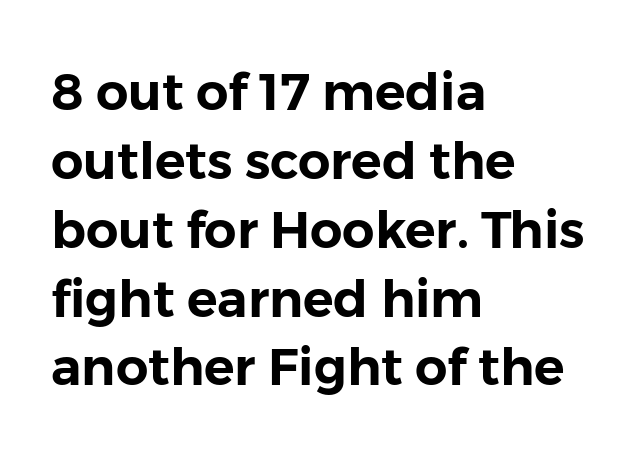
Rows of type keep a routine distance in the vertical direction. The rendering shows plain stroke endings on the letterforms — a sans-serif design. The axis of the letterforms is exactly vertical. The typesetter chose a ragged-right arrangement here. This sample has the flowing, uneven cadence of proportional lettering.
